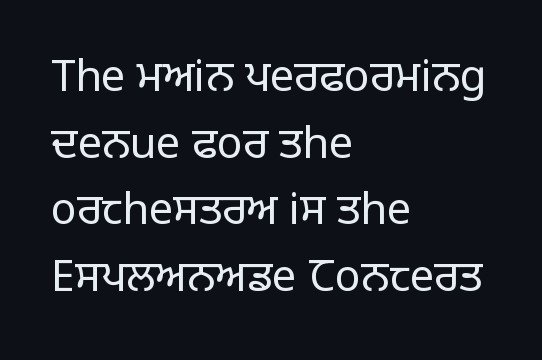
The image shows 43 px regular-weight sans-serif type, upright; set left-aligned, normal line spacing (1.55x), normal letter spacing, not underlined; low stroke contrast and a large x-height.
